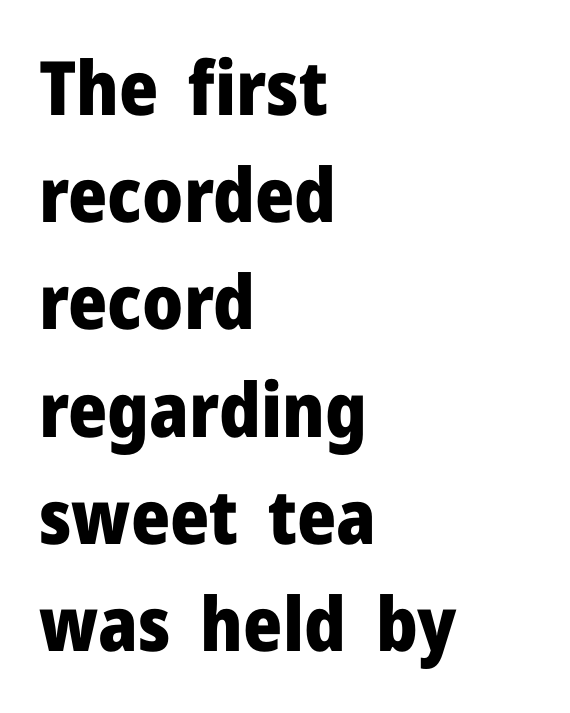
You can tell it's not italic because the verticals are truly vertical. Is this a fixed-width face? No — the glyphs have proportional, varying widths. The strokes are fattened all the way to bold. Just letters on the line, the space beneath them empty. This rendering employs a face without finishing strokes, i.e., a sans-serif.
